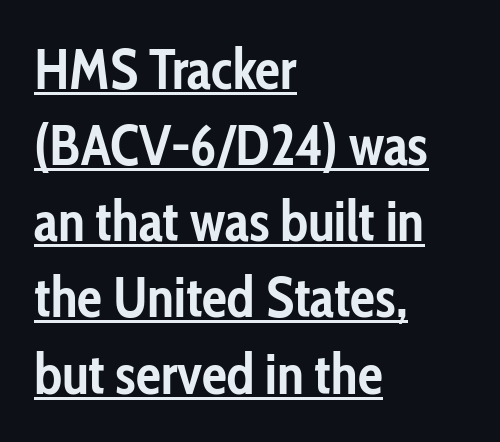
Q: Is the text bold? A: Yes.
Q: Is the text italic (slanted)? A: No, it is upright.
Q: Is the typeface a serif or a sans-serif typeface? A: Sans-serif.
Q: Is the text underlined? A: Yes.
Q: How is the paragraph aligned? A: Left-aligned.
Q: Is the spacing between letters normal or unusually wide? A: Normal.
Q: Is the spacing between lines tight, normal or loose? A: Normal.
Q: Width (condensed, normal, or wide)? A: Condensed.
Q: Stroke contrast? A: Low.
Q: x-height? A: Medium.
Q: Monospaced? A: No.
